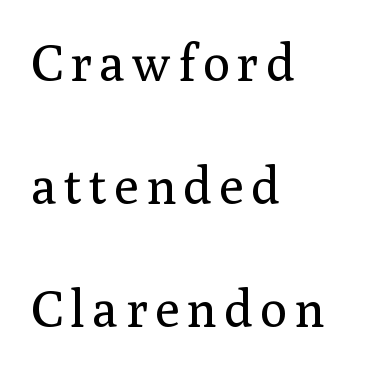
The image shows 51 px regular-weight serif type, upright; set left-aligned, loose line spacing (2.41x), not underlined; medium stroke contrast and a medium x-height.
